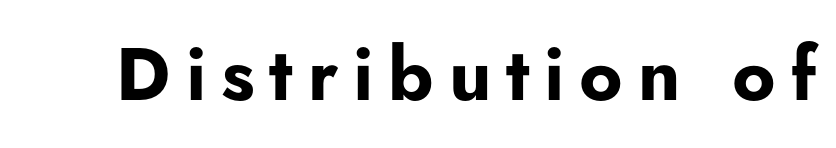
{"serif": "no", "italic": "no", "bold": "yes", "weight": "bold", "width": "normal", "stroke_contrast": "low", "x_height": "small", "monospaced": "no", "underline": "no", "letter_spacing": "wide", "letter_spacing_em": 0.2, "glyph_px": 74}
